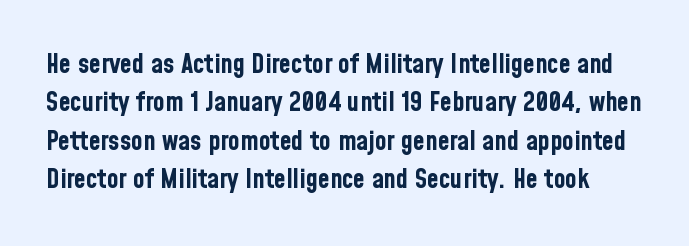
The face used here has the dense, thick strokes of a bold. Regarding leading, the lines here are spaced in the standard way. Honestly, the letter spacing is just normal — you wouldn't notice it. Clear beneath every line of the passage. These lines were composed using upright roman letters.
